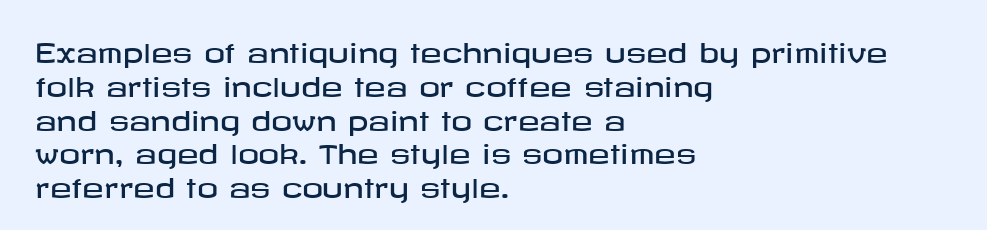
Q: Is the text italic (slanted)? A: No, it is upright.
Q: Is the text underlined? A: No.
Q: How is the paragraph aligned? A: Left-aligned.
Q: Is the spacing between letters normal or unusually wide? A: Normal.
Q: Is the spacing between lines tight, normal or loose? A: Normal.
